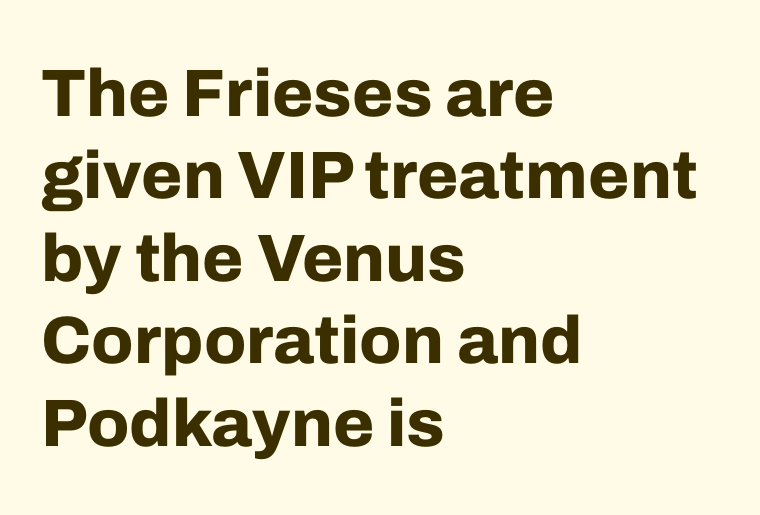
The image shows 67 px bold sans-serif type, upright; set left-aligned, line spacing 1.23x, normal letter spacing, not underlined; low stroke contrast and a medium x-height.
